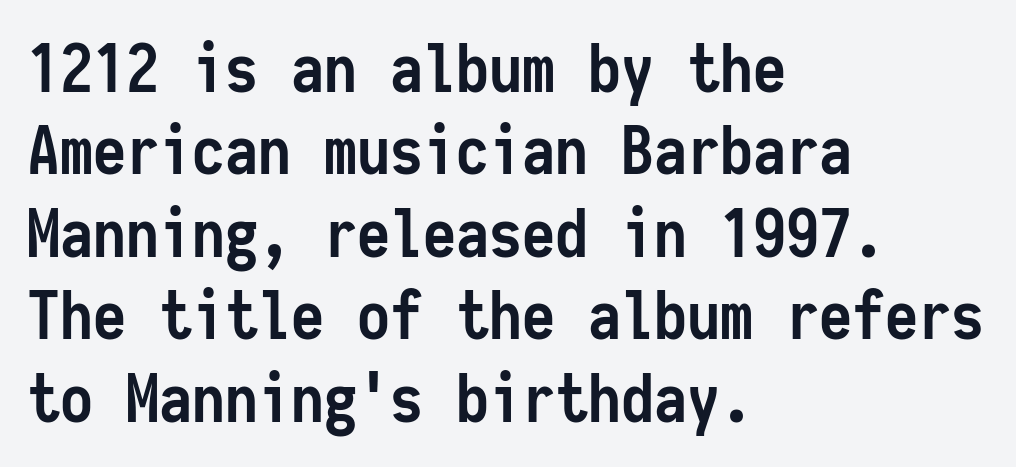
Q: Is the text bold? A: Yes.
Q: Is the text italic (slanted)? A: No, it is upright.
Q: Is the typeface a serif or a sans-serif typeface? A: Sans-serif.
Q: Is the text underlined? A: No.
Q: How is the paragraph aligned? A: Left-aligned.
Q: Is the spacing between letters normal or unusually wide? A: Normal.
Q: Is the spacing between lines tight, normal or loose? A: Normal.
Q: Width (condensed, normal, or wide)? A: Condensed.
Q: Stroke contrast? A: Low.
Q: x-height? A: Medium.
Q: Monospaced? A: Yes.
